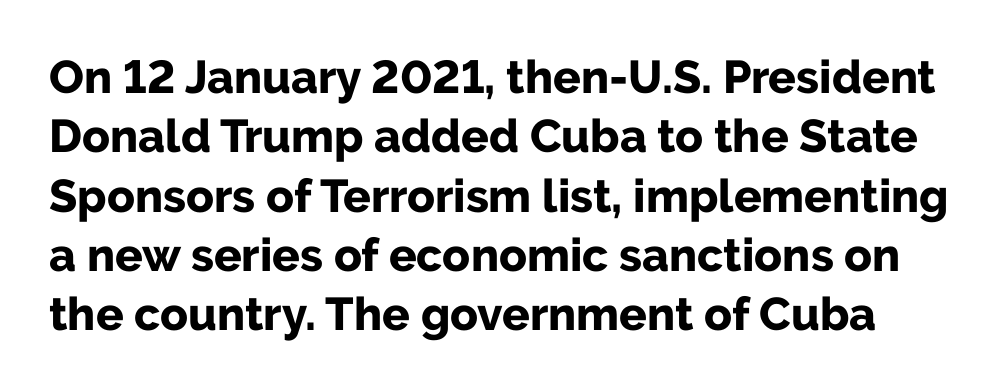
Q: Is the text bold? A: Yes.
Q: Is the text italic (slanted)? A: No, it is upright.
Q: Is the typeface a serif or a sans-serif typeface? A: Sans-serif.
Q: Is the text underlined? A: No.
Q: Is the spacing between letters normal or unusually wide? A: Normal.
Q: Is the spacing between lines tight, normal or loose? A: Normal.
Q: Width (condensed, normal, or wide)? A: Normal.
Q: Stroke contrast? A: Low.
Q: x-height? A: Medium.
Q: Monospaced? A: No.
